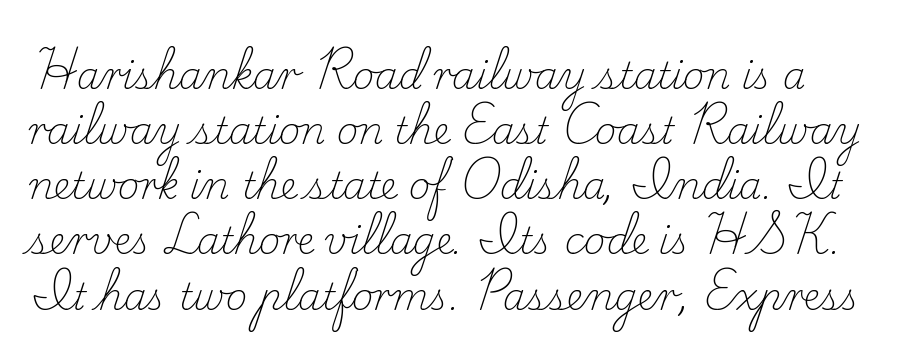
Standard letterfit; no display-style spreading of the glyphs. Summary of vertical rhythm: regular, with standard interline spacing. This sample has the flowing, uneven cadence of proportional lettering.
